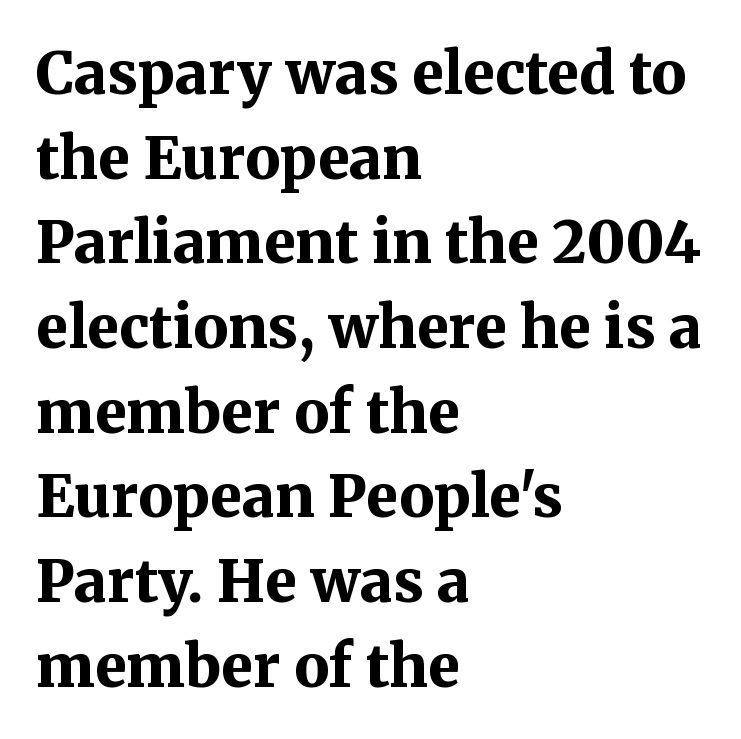
{"serif": "yes", "italic": "no", "bold": "yes", "weight": "bold", "width": "normal", "stroke_contrast": "medium", "x_height": "medium", "monospaced": "no", "underline": "no", "align": "left", "line_spacing": "normal", "line_spacing_ratio": 1.46, "letter_spacing": "normal", "letter_spacing_em": 0.0, "glyph_px": 58}
